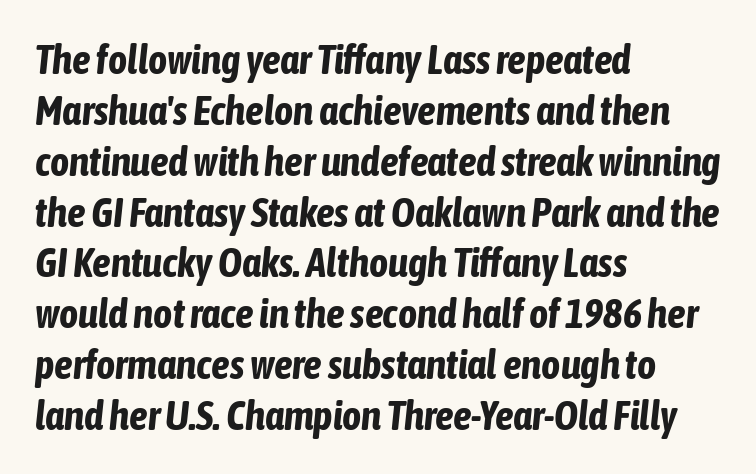
Heavy-handed strokes throughout: this text is bold. The lines in this sample share a left origin and differ only in where they stop. These lines are rendered in a variable-pitch font. An italicized treatment has been applied to the whole sample.
